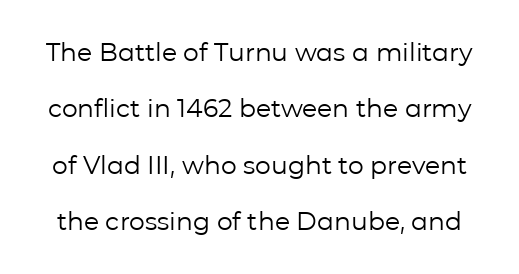
The typesetting does not lean heavy: it is not bold. Airy leading. The tracking reads as untouched default to a designer's eye. Underlining? Definitely not there.
